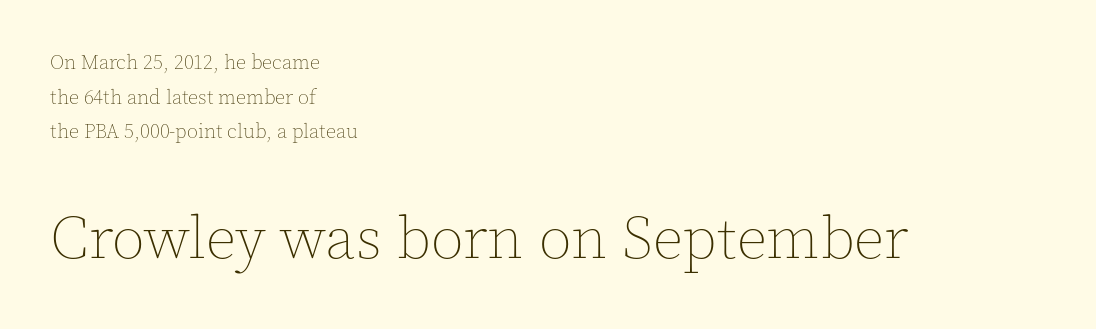
The paragraph shown leans on its left margin. Heft: none added — not bold. The baseline area is clear. Two sizes are in play, and the larger belongs to the second block.
